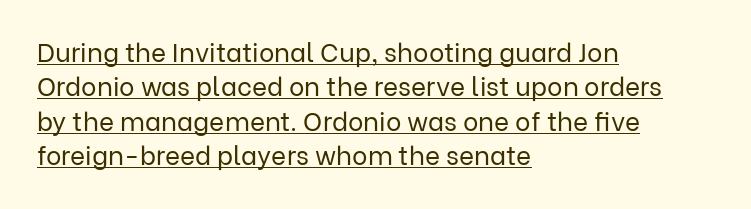
Q: Is the text bold? A: No.
Q: Is the text italic (slanted)? A: No, it is upright.
Q: Is the text underlined? A: Yes.
Q: How is the paragraph aligned? A: Left-aligned.
Q: Is the spacing between letters normal or unusually wide? A: Normal.
Q: Is the spacing between lines tight, normal or loose? A: Normal.
